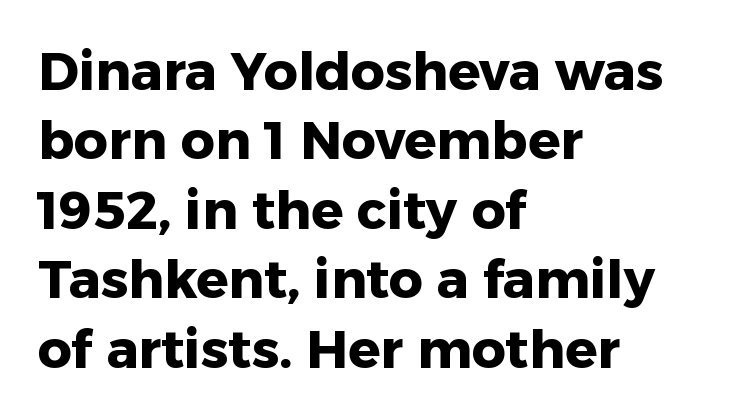
Q: Is the text bold? A: Yes.
Q: Is the text italic (slanted)? A: No, it is upright.
Q: Is the typeface a serif or a sans-serif typeface? A: Sans-serif.
Q: Is the text underlined? A: No.
Q: How is the paragraph aligned? A: Left-aligned.
Q: Is the spacing between letters normal or unusually wide? A: Normal.
Q: Is the spacing between lines tight, normal or loose? A: Normal.
Q: Width (condensed, normal, or wide)? A: Normal.
Q: Stroke contrast? A: Low.
Q: x-height? A: Medium.
Q: Monospaced? A: No.
